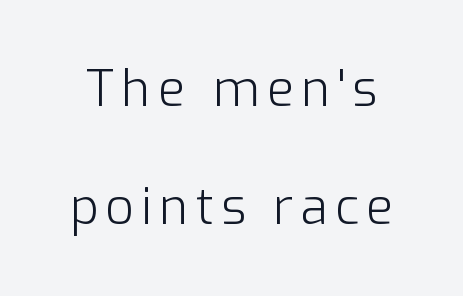
{"serif": "no", "italic": "no", "bold": "no", "weight": "light", "width": "normal", "stroke_contrast": "low", "x_height": "medium", "monospaced": "no", "underline": "no", "line_spacing": "loose", "line_spacing_ratio": 2.36, "glyph_px": 50}
